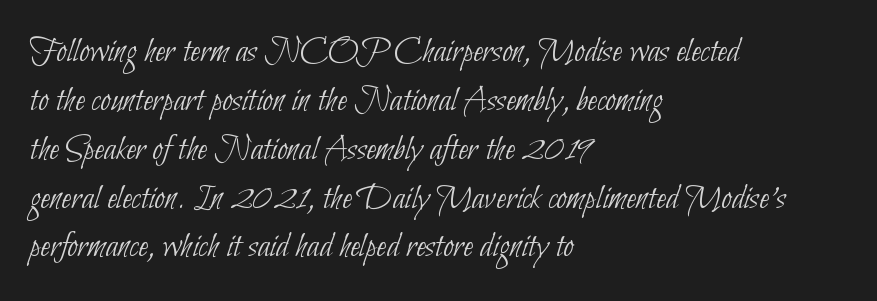
Q: Is the text bold? A: No.
Q: Is the typeface a serif or a sans-serif typeface? A: Sans-serif.
Q: Is the text underlined? A: No.
Q: How is the paragraph aligned? A: Left-aligned.
Q: Is the spacing between letters normal or unusually wide? A: Normal.
Q: Is the spacing between lines tight, normal or loose? A: Normal.
Q: Width (condensed, normal, or wide)? A: Condensed.
Q: Stroke contrast? A: Low.
Q: x-height? A: Small.
Q: Monospaced? A: No.
